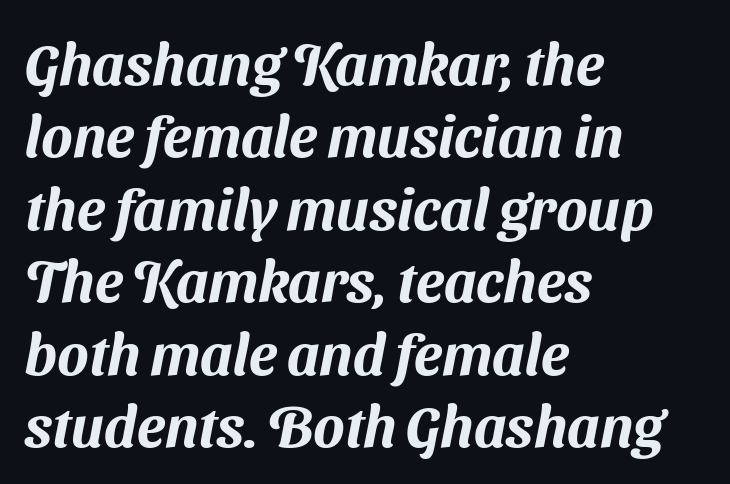
The image shows 58 px sans-serif type; set left-aligned, normal line spacing (1.25x), normal letter spacing, not underlined; medium stroke contrast and a medium x-height.
